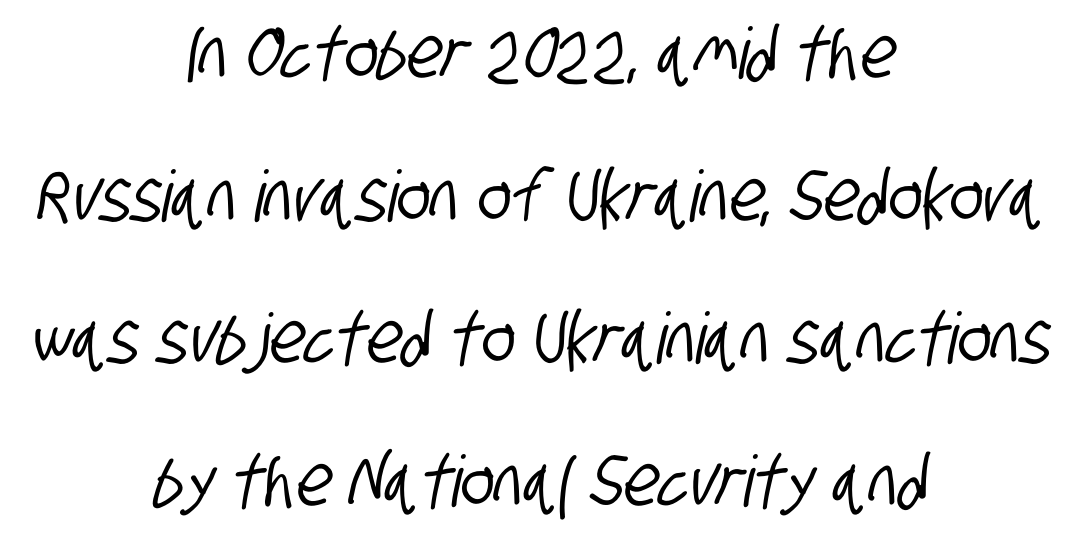
Q: Is the typeface a serif or a sans-serif typeface? A: Sans-serif.
Q: Is the text underlined? A: No.
Q: How is the paragraph aligned? A: Centered.
Q: Is the spacing between letters normal or unusually wide? A: Normal.
Q: Is the spacing between lines tight, normal or loose? A: Loose.
Q: Width (condensed, normal, or wide)? A: Condensed.
Q: Stroke contrast? A: Low.
Q: x-height? A: Large.
Q: Monospaced? A: No.
